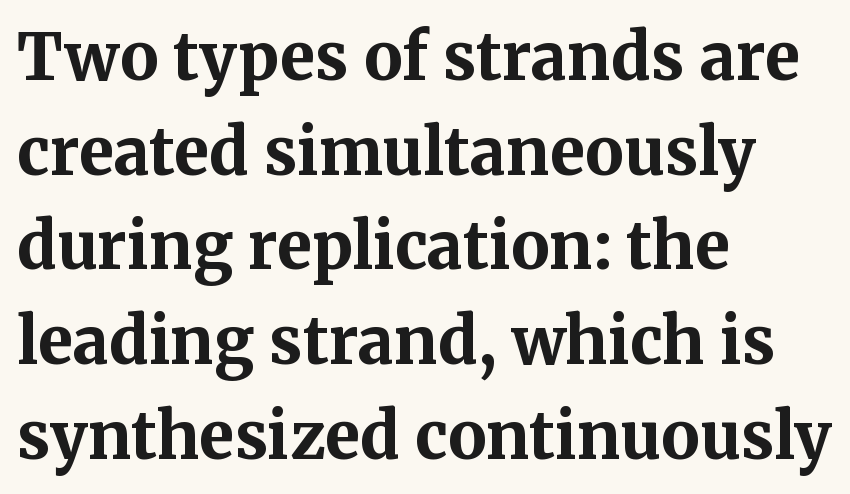
The image shows 64 px bold serif type, upright; set left-aligned, normal line spacing (1.48x), normal letter spacing, not underlined; medium stroke contrast and a medium x-height.
